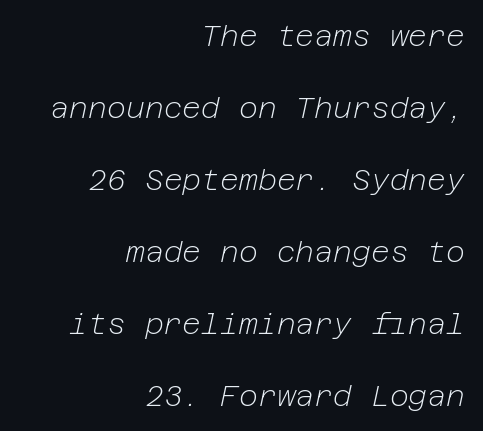
{"italic": "yes", "lean": "right", "slant_degrees": 12, "bold": "no", "weight": "light", "width": "normal", "stroke_contrast": "low", "x_height": "medium", "underline": "no", "align": "right", "line_spacing": "loose", "line_spacing_ratio": 2.48, "letter_spacing": "normal", "letter_spacing_em": 0.0, "glyph_px": 29}
